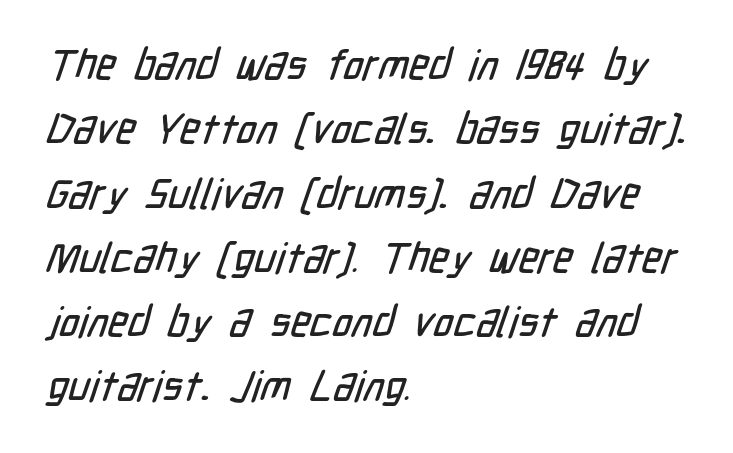
The image shows 42 px condensed sans-serif type; set left-aligned, normal line spacing (1.53x), normal letter spacing, not underlined; low stroke contrast and a medium x-height.
